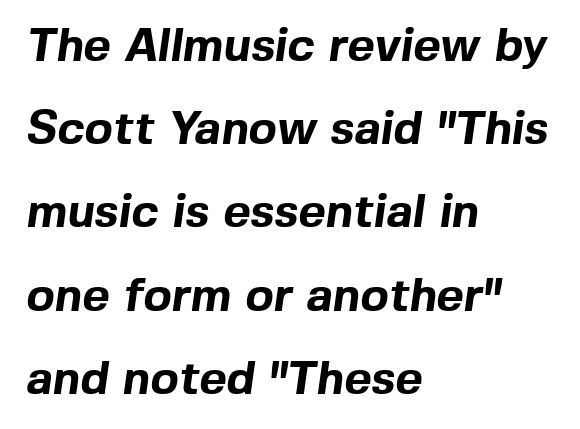
Does the copy run flush right? No — it runs flush left. These lines are rendered in a variable-pitch font. Plenty of ink on the page — the face is bold. Is this a sans? Yes — the strokes have no serifs. Unmarked baselines from the first word to the last.
